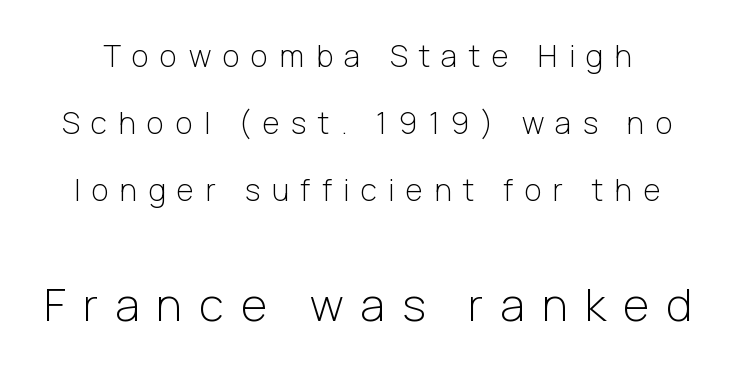
The image shows 45 px light sans-serif type, upright; set loose line spacing (2.24x), unusually wide letter spacing (+0.38 em), not underlined; the second (bottom) block is 1.5x larger; low stroke contrast and a medium x-height.
